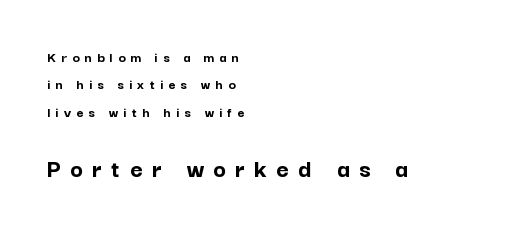
Q: Is the text bold? A: Yes.
Q: Is the text italic (slanted)? A: No, it is upright.
Q: Is the text underlined? A: No.
Q: How is the paragraph aligned? A: Left-aligned.
Q: Is the spacing between letters normal or unusually wide? A: Unusually wide.
Q: Which block of text is set in a larger size, the first (top) or the second (bottom)? A: The second (bottom) one.
